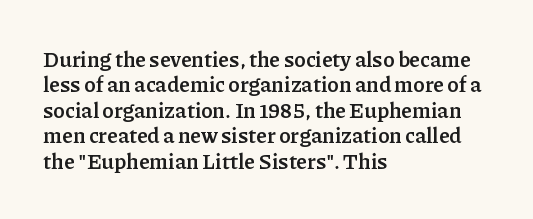
The gaps between neighbouring characters are ordinary and unremarkable. Heavy, bold letterforms. Posture: straight, roman, zero tilt. Caption: multi-line text, flush left, ragged right. Clear beneath every line of the passage.
